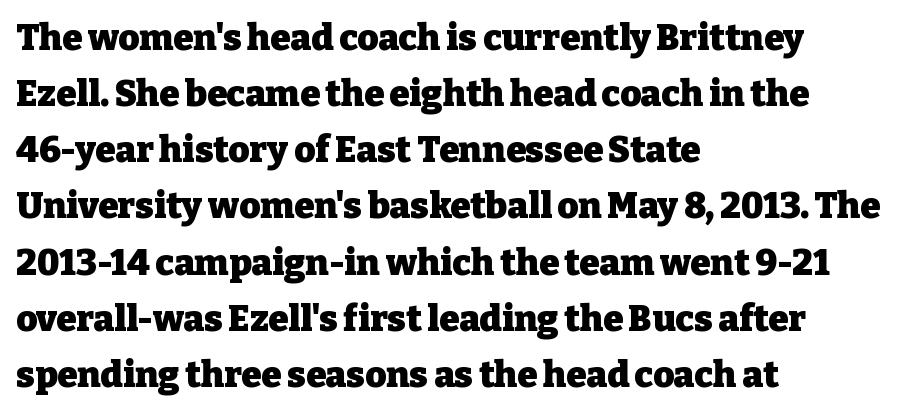
The image shows 36 px heavy serif type, upright; set left-aligned, normal line spacing (1.56x), normal letter spacing, not underlined; low stroke contrast and a medium x-height.
